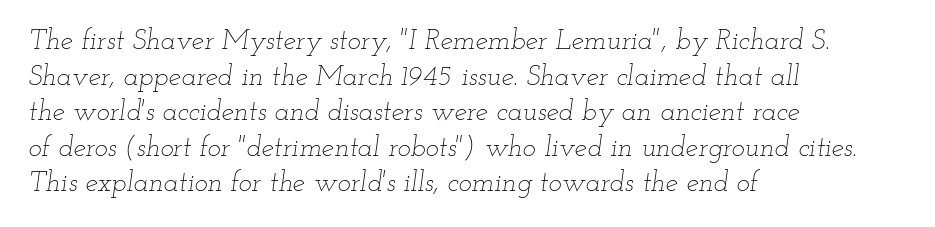
{"italic": "yes", "lean": "right", "slant_degrees": 12, "bold": "no", "weight": "thin", "width": "wide", "stroke_contrast": "low", "x_height": "small", "monospaced": "no", "underline": "no", "align": "left", "line_spacing": "normal", "line_spacing_ratio": 1.27, "letter_spacing": "normal", "letter_spacing_em": 0.0, "glyph_px": 28}
